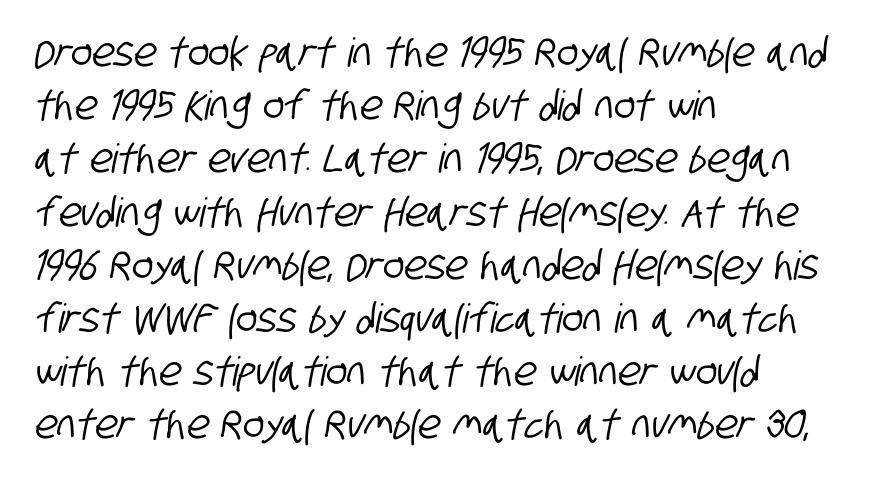
The image shows 40 px condensed sans-serif type; set left-aligned, normal line spacing (1.33x), normal letter spacing, not underlined; low stroke contrast and a large x-height.
